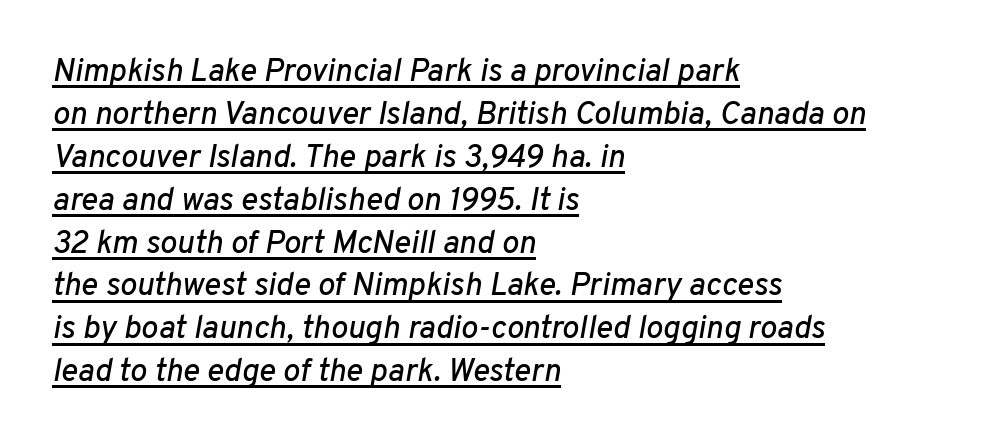
Q: Is the text italic (slanted)? A: Yes, it leans right by about 10 degrees.
Q: Is the text underlined? A: Yes.
Q: How is the paragraph aligned? A: Left-aligned.
Q: Is the spacing between letters normal or unusually wide? A: Normal.
Q: Is the spacing between lines tight, normal or loose? A: Normal.
Q: Width (condensed, normal, or wide)? A: Normal.
Q: Stroke contrast? A: Low.
Q: x-height? A: Medium.
Q: Monospaced? A: No.
